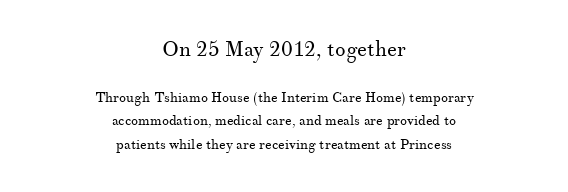
The image shows 21 px text type, upright; set centered, normal line spacing (1.67x), normal letter spacing, not underlined; the first (top) block is 1.5x larger.
